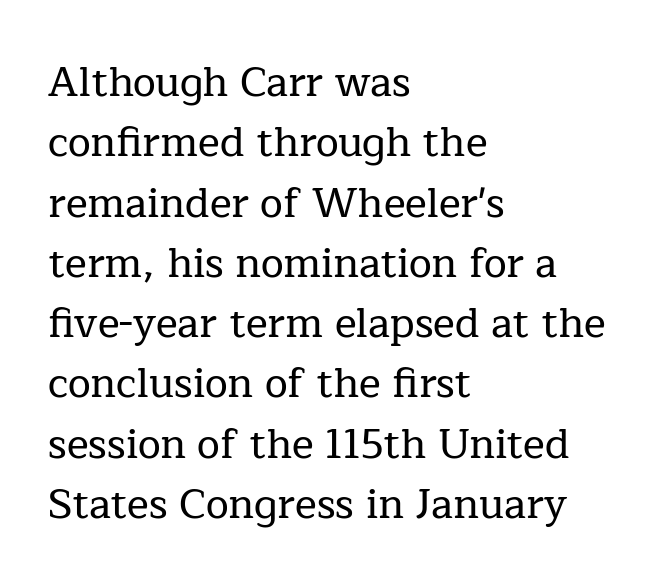
Every row of glyphs begins at an identical x-position on the left. Summary of vertical rhythm: regular, with standard interline spacing. Little horizontal feet cap the strokes, marking this as serif type. The type sits square on the baseline with zero lean. No word sits above an underline.
